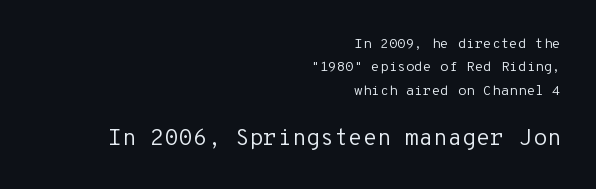
{"italic": "no", "bold": "no", "underline": "no", "align": "right", "line_spacing": "normal", "line_spacing_ratio": 1.67, "letter_spacing": "normal", "letter_spacing_em": 0.0, "larger_block": "second", "size_ratio": 1.64, "glyph_px": 23}
